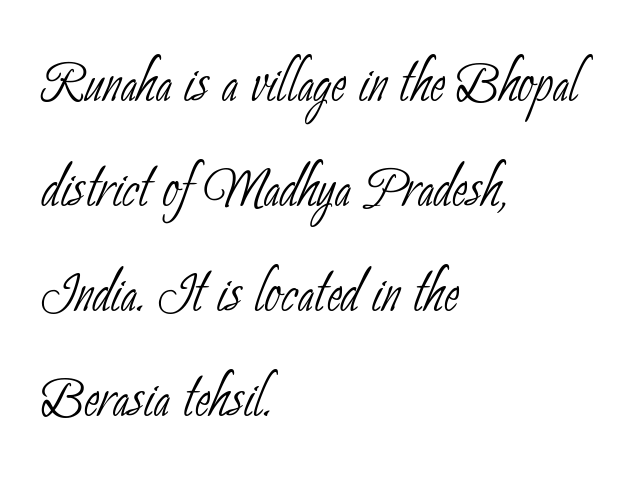
No extra ink here — the face is not bold. The rendering anchors every line to the left-hand side. The type is set solid horizontally, with unmodified tracking. Varying glyph widths throughout — classic text-font behaviour. Has an underline been added? It has not. How would I describe the line gaps? Plain and ordinary.
